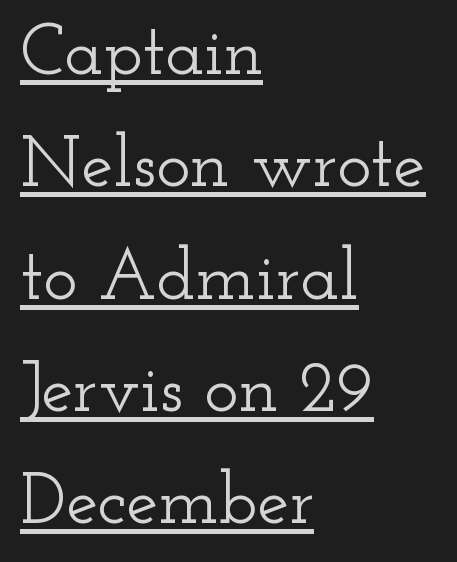
The image shows 72 px wide serif type, upright; set left-aligned, normal line spacing (1.56x), normal letter spacing, underlined; low stroke contrast and a small x-height.
